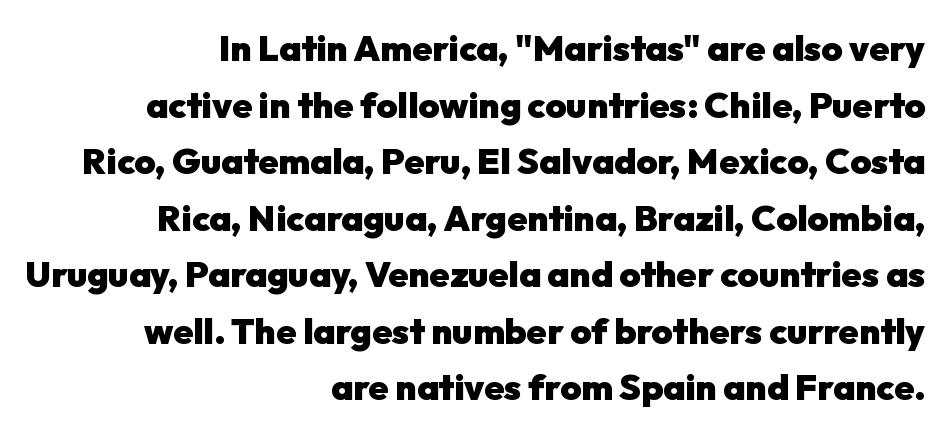
Q: Is the text bold? A: Yes.
Q: Is the text italic (slanted)? A: No, it is upright.
Q: Is the typeface a serif or a sans-serif typeface? A: Sans-serif.
Q: Is the text underlined? A: No.
Q: How is the paragraph aligned? A: Right-aligned.
Q: Is the spacing between letters normal or unusually wide? A: Normal.
Q: Is the spacing between lines tight, normal or loose? A: Normal.
Q: Width (condensed, normal, or wide)? A: Normal.
Q: Stroke contrast? A: Low.
Q: x-height? A: Medium.
Q: Monospaced? A: No.
